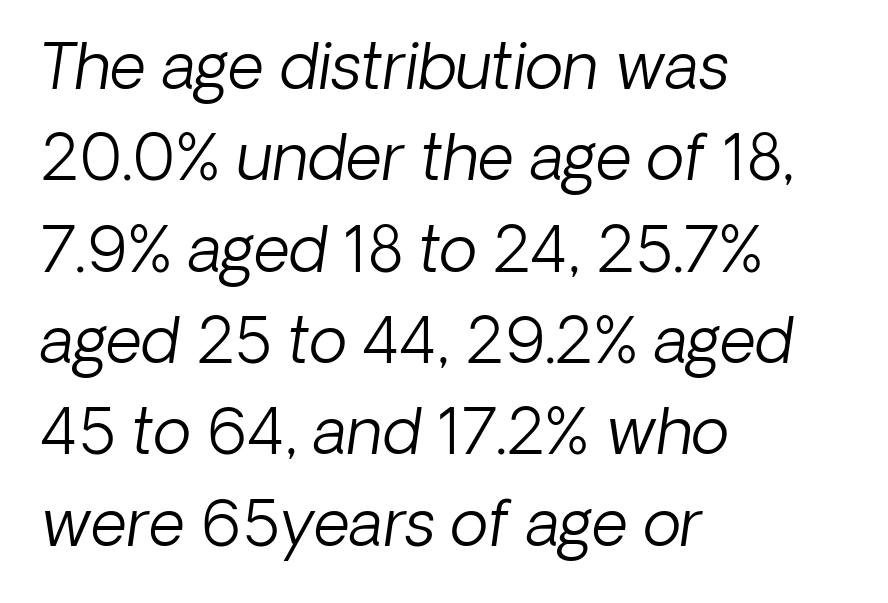
The leading is moderate, giving the passage an even texture. The typesetting does not lean heavy: it is not bold. Characters are canted at an angle relative to the baseline's perpendicular. Beneath every word, the page is bare.
